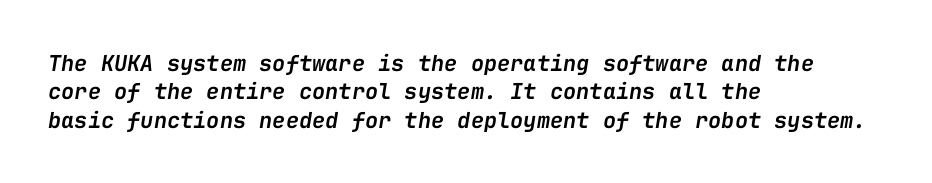
Q: Is the text bold? A: Semi-bold.
Q: Is the text italic (slanted)? A: Yes, it leans right by about 9 degrees.
Q: Is the text underlined? A: No.
Q: How is the paragraph aligned? A: Left-aligned.
Q: Is the spacing between letters normal or unusually wide? A: Normal.
Q: Is the spacing between lines tight, normal or loose? A: Normal.
